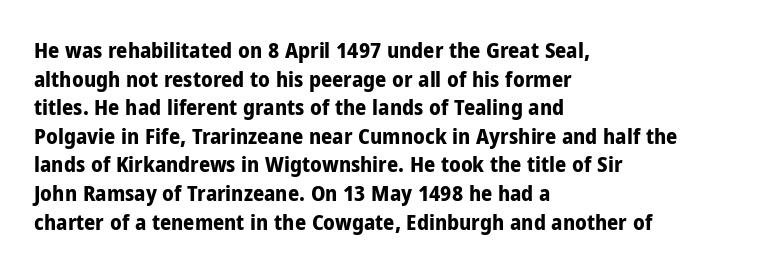
{"italic": "no", "bold": "yes", "underline": "no", "align": "left", "line_spacing": "normal", "line_spacing_ratio": 1.3, "letter_spacing": "normal", "letter_spacing_em": 0.0, "glyph_px": 22}
